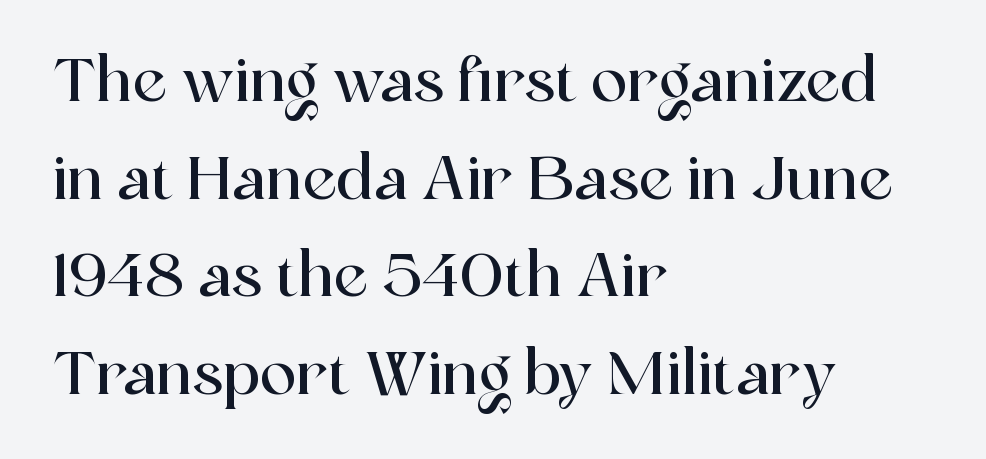
Think of a printed novel: that variable character pitch is what you see here. The passage shown is typeset with a serif family. Does extra space separate the letters? No, they use regular spacing. Reading down the column, the eye jumps a familiar distance to each next line. The paragraph has a hard left edge and a soft right edge.
